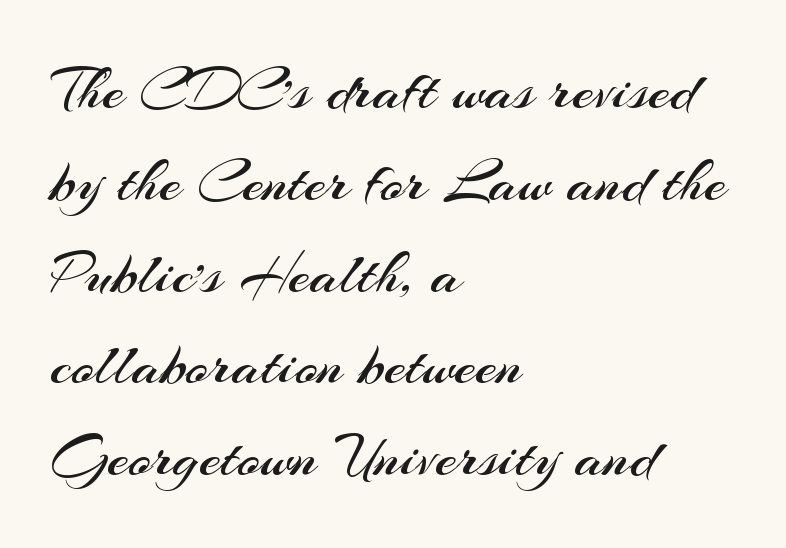
Stroke terminals: plain, sans-serif. The letters sit at their default tracking, neither squeezed nor spread. Varying glyph widths throughout — classic text-font behaviour. Compared with typical paragraphs, the rows here are spaced about the same. The cut favours lightness, reaching ordinary text weight at its darkest.
